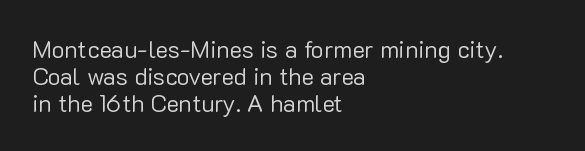
{"italic": "no", "bold": "no", "underline": "no", "align": "left", "line_spacing": "tight", "line_spacing_ratio": 1.12, "letter_spacing": "normal", "letter_spacing_em": 0.0, "glyph_px": 24}
